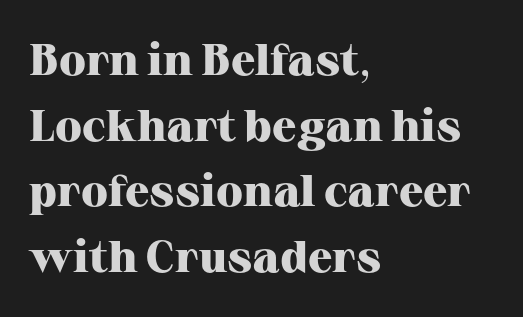
The image shows 45 px heavy serif type, upright; set left-aligned, normal line spacing (1.46x), normal letter spacing, not underlined; high stroke contrast and a medium x-height.
